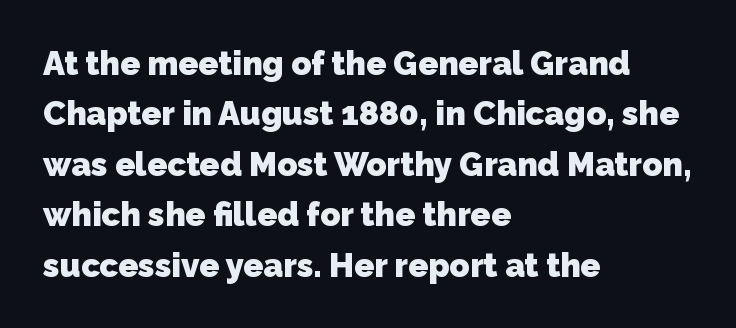
Q: Is the text bold? A: Yes.
Q: Is the typeface a serif or a sans-serif typeface? A: Sans-serif.
Q: Is the text underlined? A: No.
Q: How is the paragraph aligned? A: Left-aligned.
Q: Is the spacing between letters normal or unusually wide? A: Normal.
Q: Is the spacing between lines tight, normal or loose? A: Normal.
Q: Width (condensed, normal, or wide)? A: Normal.
Q: Stroke contrast? A: Low.
Q: x-height? A: Medium.
Q: Monospaced? A: No.
